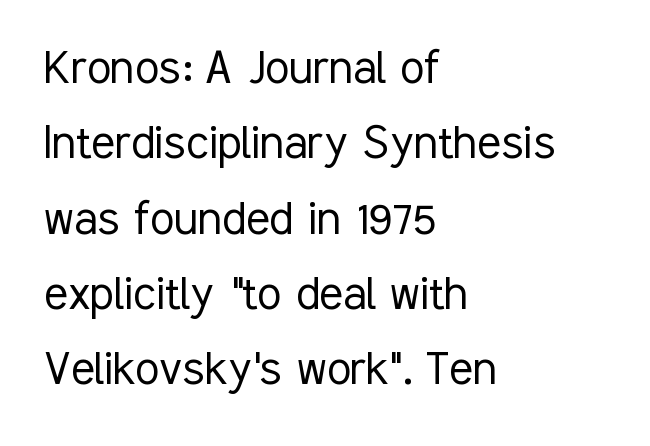
{"serif": "no", "italic": "no", "bold": "no", "weight": "light", "width": "condensed", "stroke_contrast": "low", "x_height": "medium", "monospaced": "no", "underline": "no", "align": "left", "line_spacing": "normal", "line_spacing_ratio": 1.37, "letter_spacing": "normal", "letter_spacing_em": 0.0, "glyph_px": 55}
